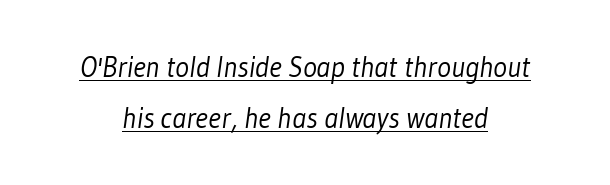
Q: Is the text bold? A: No.
Q: Is the typeface a serif or a sans-serif typeface? A: Sans-serif.
Q: Is the text underlined? A: Yes.
Q: How is the paragraph aligned? A: Centered.
Q: Is the spacing between letters normal or unusually wide? A: Normal.
Q: Width (condensed, normal, or wide)? A: Condensed.
Q: Stroke contrast? A: Low.
Q: x-height? A: Medium.
Q: Monospaced? A: No.
